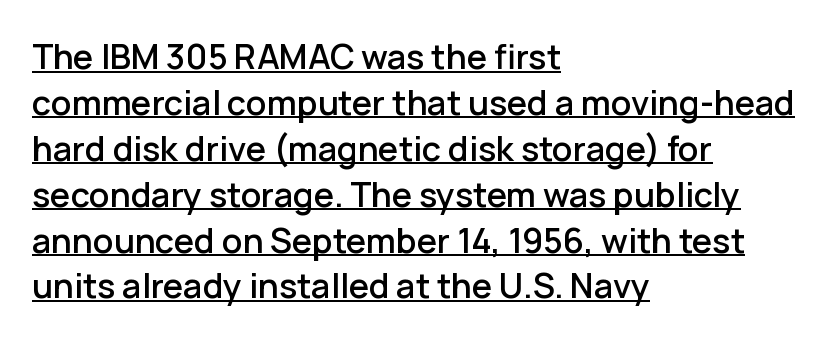
The image shows 34 px sans-serif type, upright; set left-aligned, normal line spacing (1.35x), normal letter spacing, underlined; low stroke contrast and a medium x-height.
